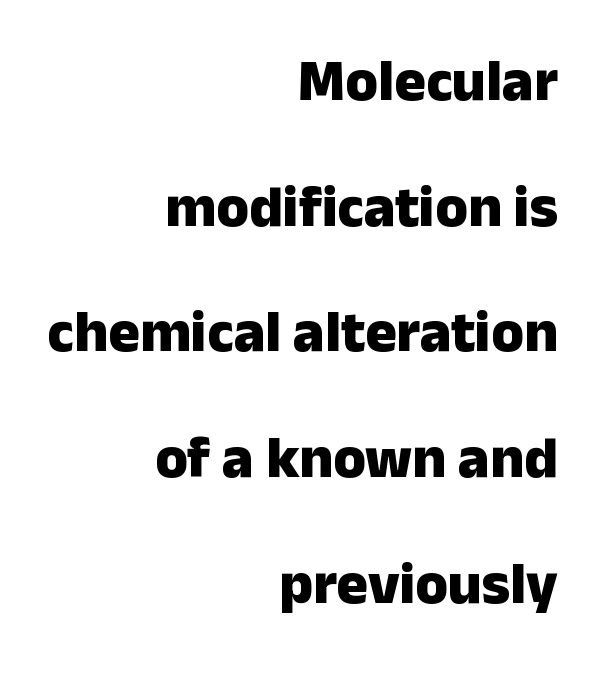
Q: Is the text bold? A: Yes.
Q: Is the text italic (slanted)? A: No, it is upright.
Q: Is the typeface a serif or a sans-serif typeface? A: Sans-serif.
Q: Is the text underlined? A: No.
Q: How is the paragraph aligned? A: Right-aligned.
Q: Is the spacing between letters normal or unusually wide? A: Normal.
Q: Is the spacing between lines tight, normal or loose? A: Loose.
Q: Width (condensed, normal, or wide)? A: Normal.
Q: Stroke contrast? A: Low.
Q: x-height? A: Medium.
Q: Monospaced? A: No.
